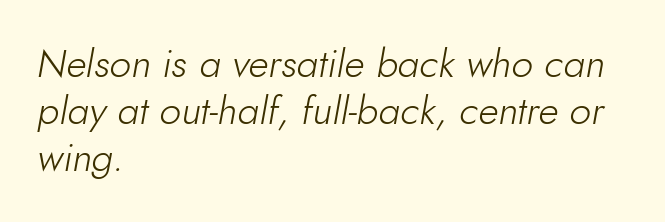
Q: Is the text bold? A: No.
Q: Is the text italic (slanted)? A: Yes, it leans right by about 10 degrees.
Q: Is the text underlined? A: No.
Q: How is the paragraph aligned? A: Left-aligned.
Q: Is the spacing between letters normal or unusually wide? A: Normal.
Q: Width (condensed, normal, or wide)? A: Normal.
Q: Stroke contrast? A: Low.
Q: x-height? A: Small.
Q: Monospaced? A: No.
